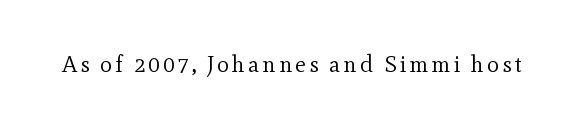
{"italic": "no", "bold": "no", "underline": "no", "glyph_px": 23}
